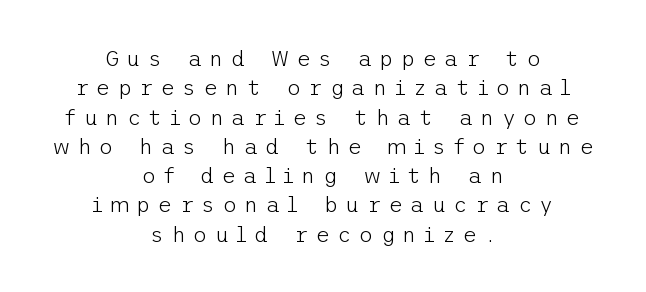
{"italic": "no", "bold": "no", "underline": "no", "align": "center", "line_spacing": "normal", "line_spacing_ratio": 1.33, "letter_spacing": "wide", "letter_spacing_em": 0.33, "glyph_px": 22}
